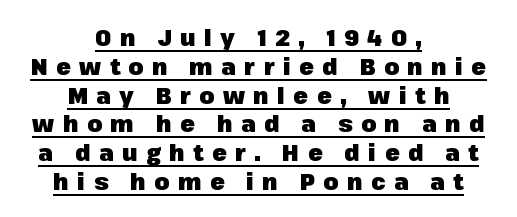
{"italic": "no", "bold": "yes", "underline": "yes", "align": "center", "line_spacing_ratio": 1.2, "letter_spacing": "wide", "letter_spacing_em": 0.35, "glyph_px": 24}
